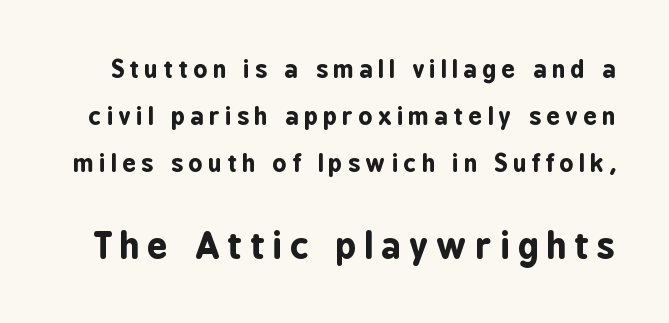
{"serif": "no", "italic": "no", "bold": "yes", "weight": "bold", "width": "condensed", "stroke_contrast": "low", "x_height": "medium", "monospaced": "no", "underline": "no", "line_spacing": "loose", "line_spacing_ratio": 1.95, "letter_spacing": "wide", "letter_spacing_em": 0.23, "larger_block": "second", "size_ratio": 1.5, "glyph_px": 36}
